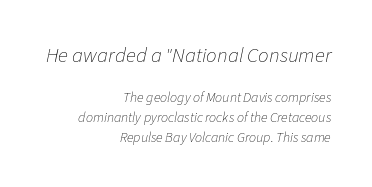
{"italic": "yes", "lean": "right", "slant_degrees": 11, "bold": "no", "underline": "no", "align": "right", "line_spacing": "normal", "line_spacing_ratio": 1.43, "letter_spacing": "normal", "letter_spacing_em": 0.0, "larger_block": "first", "size_ratio": 1.5, "glyph_px": 21}
